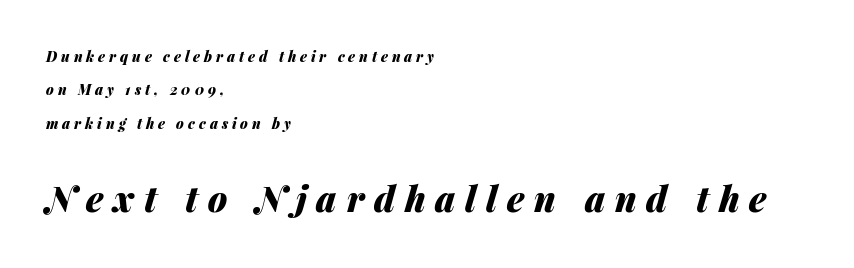
Chunky letters — that's bold for sure. Each letter keeps its own natural width here, so spacing adapts to shape. Leading is clearly above the norm, producing a sparse column. Compared with typical body copy, the letter spacing here is much looser. The following chunk of copy outweighs the initial chunk in type size.
